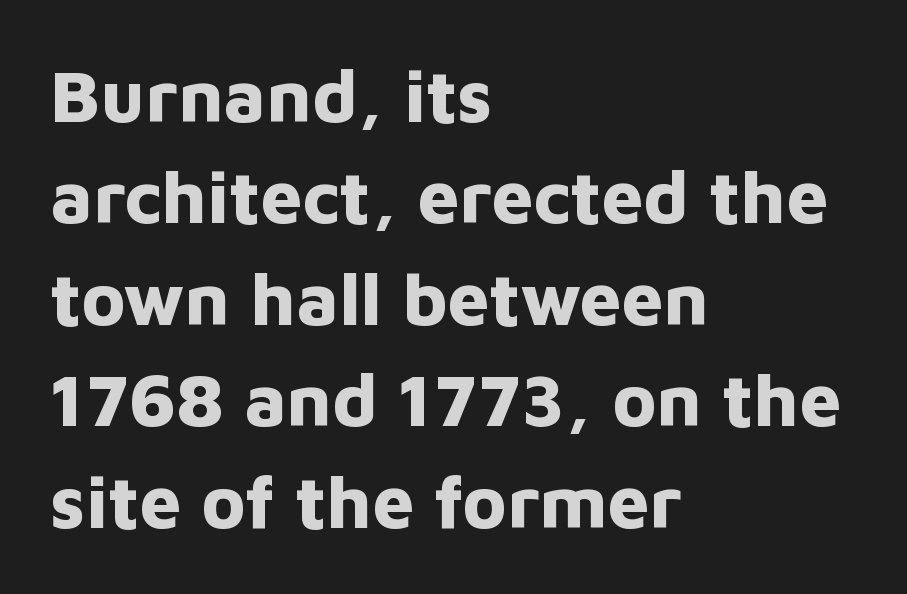
{"serif": "no", "italic": "no", "bold": "yes", "weight": "bold", "width": "normal", "stroke_contrast": "low", "x_height": "medium", "monospaced": "no", "underline": "no", "align": "left", "line_spacing": "normal", "line_spacing_ratio": 1.37, "letter_spacing": "normal", "letter_spacing_em": 0.0, "glyph_px": 74}
